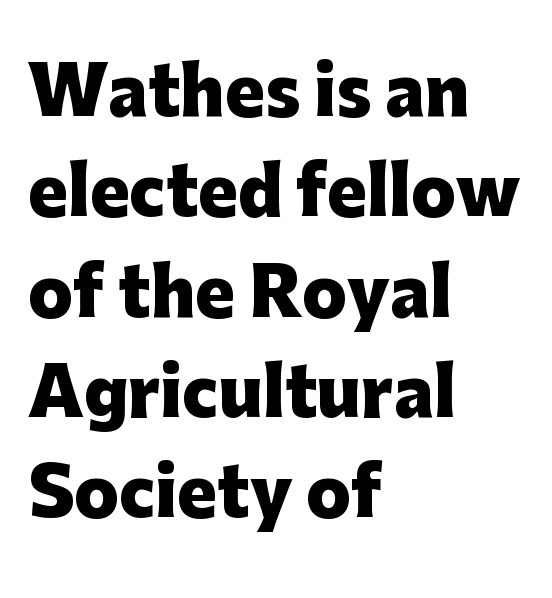
{"serif": "no", "italic": "no", "bold": "yes", "weight": "heavy", "width": "normal", "stroke_contrast": "low", "x_height": "medium", "monospaced": "no", "underline": "no", "align": "left", "line_spacing": "normal", "line_spacing_ratio": 1.52, "letter_spacing": "normal", "letter_spacing_em": 0.0, "glyph_px": 66}
